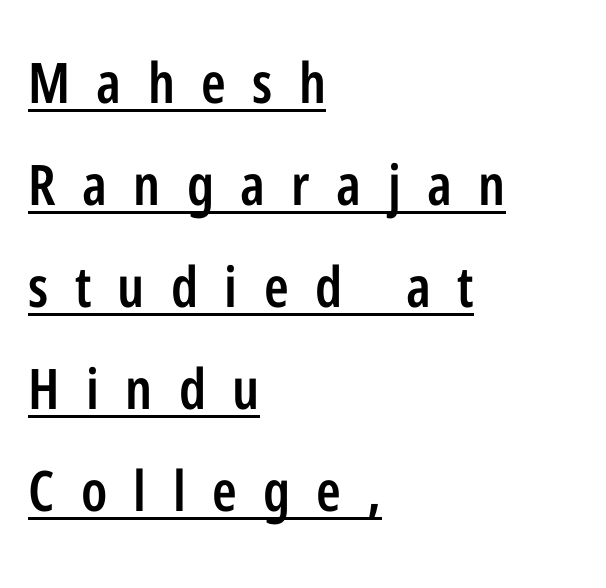
Q: Is the text bold? A: Semi-bold.
Q: Is the text italic (slanted)? A: No, it is upright.
Q: Is the typeface a serif or a sans-serif typeface? A: Sans-serif.
Q: Is the text underlined? A: Yes.
Q: How is the paragraph aligned? A: Left-aligned.
Q: Is the spacing between letters normal or unusually wide? A: Unusually wide.
Q: Width (condensed, normal, or wide)? A: Condensed.
Q: Stroke contrast? A: Low.
Q: x-height? A: Medium.
Q: Monospaced? A: No.
